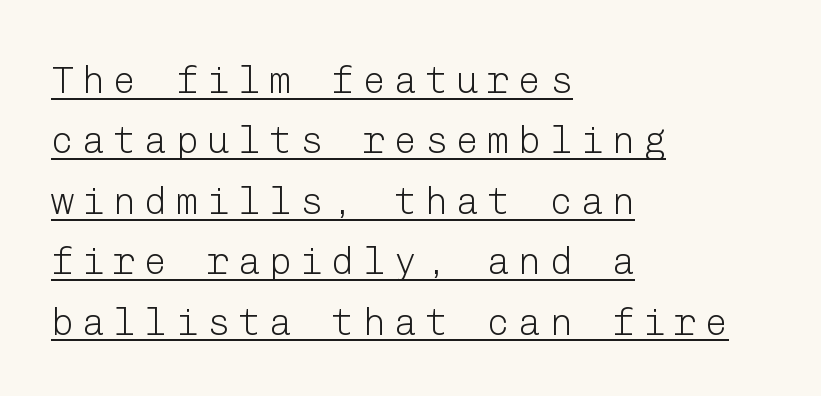
Q: Is the text bold? A: No.
Q: Is the text italic (slanted)? A: No, it is upright.
Q: Is the typeface a serif or a sans-serif typeface? A: Sans-serif.
Q: Is the text underlined? A: Yes.
Q: How is the paragraph aligned? A: Left-aligned.
Q: Is the spacing between letters normal or unusually wide? A: Unusually wide.
Q: Is the spacing between lines tight, normal or loose? A: Normal.
Q: Width (condensed, normal, or wide)? A: Normal.
Q: Stroke contrast? A: Low.
Q: x-height? A: Medium.
